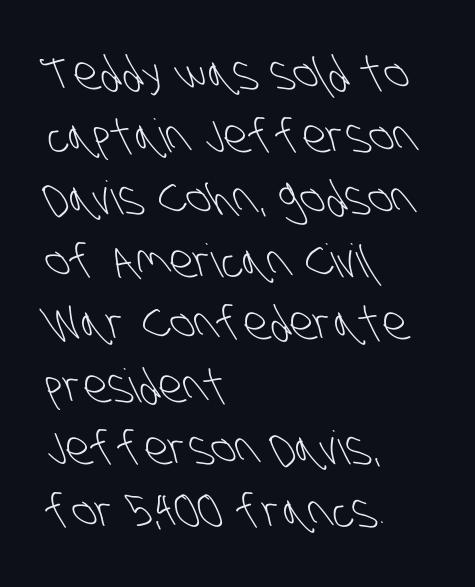
Q: Is the text bold? A: No.
Q: Is the typeface a serif or a sans-serif typeface? A: Sans-serif.
Q: Is the text underlined? A: No.
Q: How is the paragraph aligned? A: Left-aligned.
Q: Is the spacing between letters normal or unusually wide? A: Normal.
Q: Is the spacing between lines tight, normal or loose? A: Normal.
Q: Width (condensed, normal, or wide)? A: Condensed.
Q: Stroke contrast? A: Low.
Q: x-height? A: Large.
Q: Monospaced? A: No.
